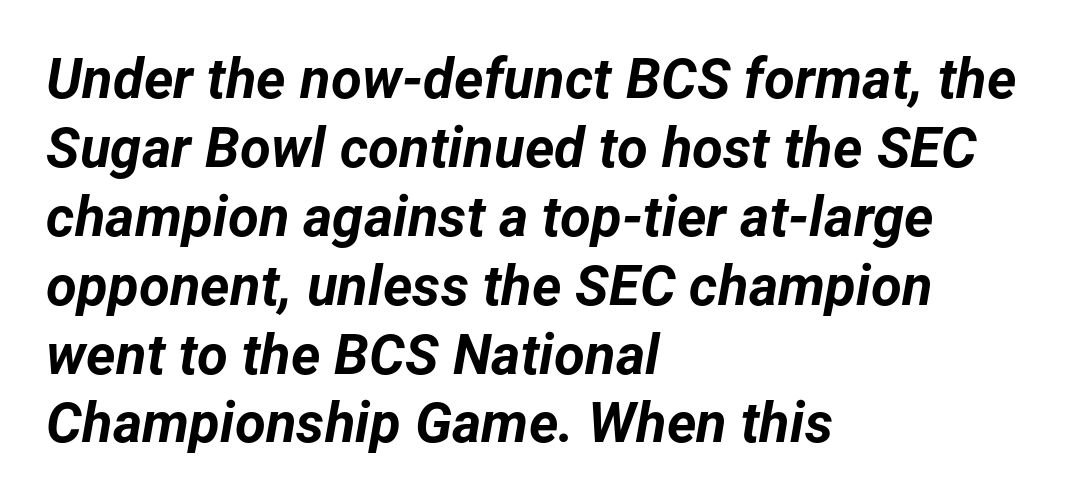
The rendering keeps characters at their native spacing. In CSS terms this would be text-align: left. Observe the lean: these are italic letterforms. In terms of weight, the rendering is a true, heavy bold. Character widths vary here, with narrow letters taking less room than wide ones.
